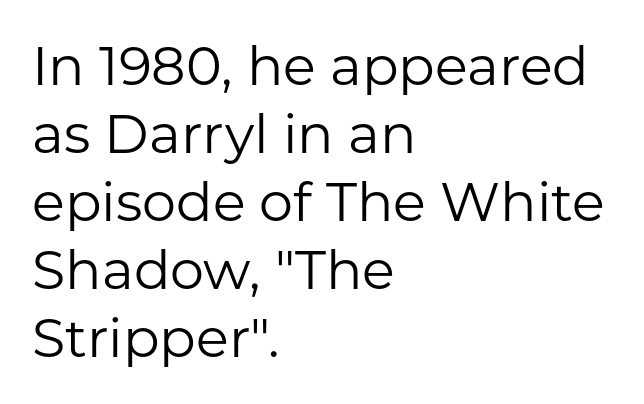
{"serif": "no", "italic": "no", "bold": "no", "weight": "regular", "width": "normal", "stroke_contrast": "low", "x_height": "medium", "monospaced": "no", "underline": "no", "align": "left", "line_spacing": "normal", "line_spacing_ratio": 1.26, "letter_spacing": "normal", "letter_spacing_em": 0.0, "glyph_px": 54}
